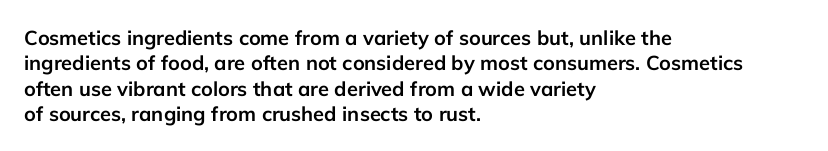
Q: Is the text bold? A: Yes.
Q: Is the text italic (slanted)? A: No, it is upright.
Q: Is the text underlined? A: No.
Q: How is the paragraph aligned? A: Left-aligned.
Q: Is the spacing between letters normal or unusually wide? A: Normal.
Q: Is the spacing between lines tight, normal or loose? A: Normal.
